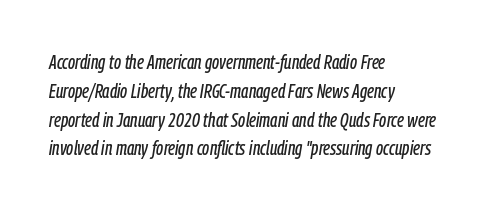
Style check: oblique. The letters sit at their default tracking, neither squeezed nor spread. A bare baseline throughout the passage. Leftover space on each line is placed entirely after the last word.
